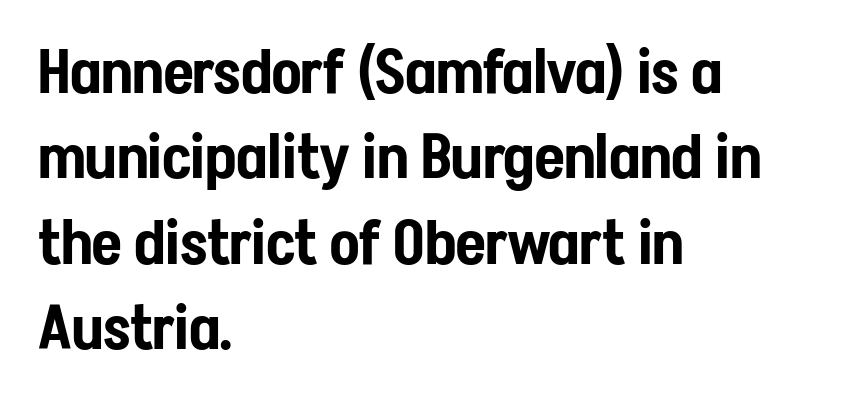
The image shows 61 px condensed sans-serif type, upright; set left-aligned, normal line spacing (1.4x), normal letter spacing, not underlined; low stroke contrast and a medium x-height.
